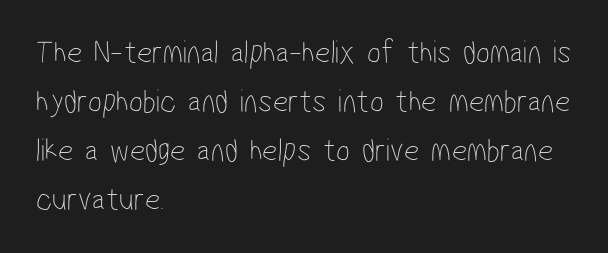
{"serif": "no", "bold": "no", "weight": "thin", "width": "condensed", "stroke_contrast": "low", "x_height": "medium", "monospaced": "no", "underline": "no", "align": "left", "line_spacing": "normal", "line_spacing_ratio": 1.48, "letter_spacing": "normal", "letter_spacing_em": 0.0, "glyph_px": 33}
